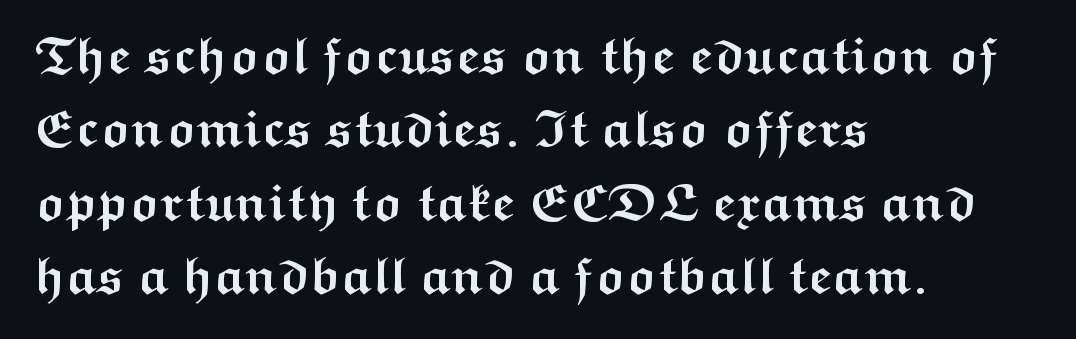
The image shows 52 px semibold, wide sans-serif type, upright; set left-aligned, normal line spacing (1.41x), normal letter spacing, not underlined; medium stroke contrast and a medium x-height.
